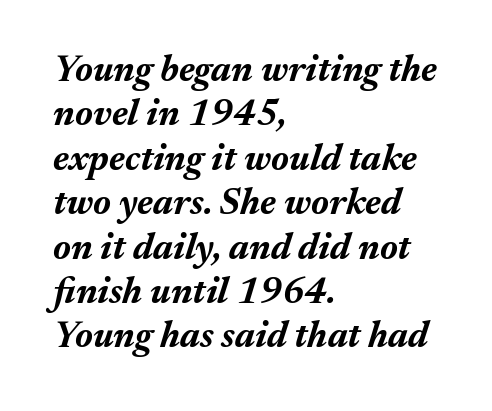
Reading down the block, your eye returns to a fixed left position each line. Does the lettering tilt? It does — this is italic. Heavy-handed strokes throughout: this text is bold. Looks like regular typesetting: each glyph gets only the width it needs.
